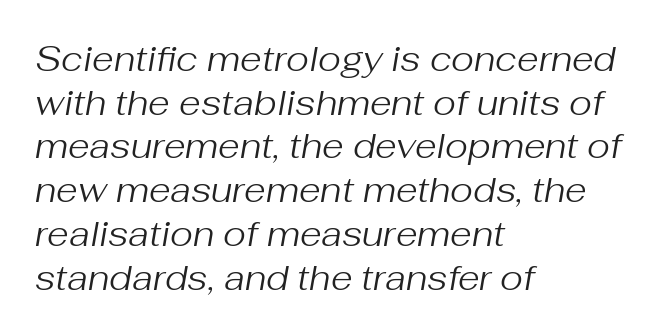
Q: Is the text bold? A: No.
Q: Is the text italic (slanted)? A: Yes, it leans right by about 10 degrees.
Q: Is the text underlined? A: No.
Q: How is the paragraph aligned? A: Left-aligned.
Q: Is the spacing between letters normal or unusually wide? A: Normal.
Q: Is the spacing between lines tight, normal or loose? A: Normal.
Q: Width (condensed, normal, or wide)? A: Normal.
Q: Stroke contrast? A: Medium.
Q: x-height? A: Medium.
Q: Monospaced? A: No.
